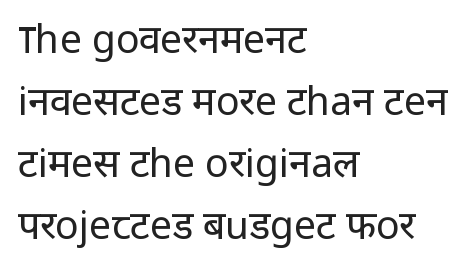
The image shows 39 px regular-weight sans-serif type, upright; set left-aligned, normal line spacing (1.59x), normal letter spacing, not underlined; low stroke contrast and a medium x-height.
